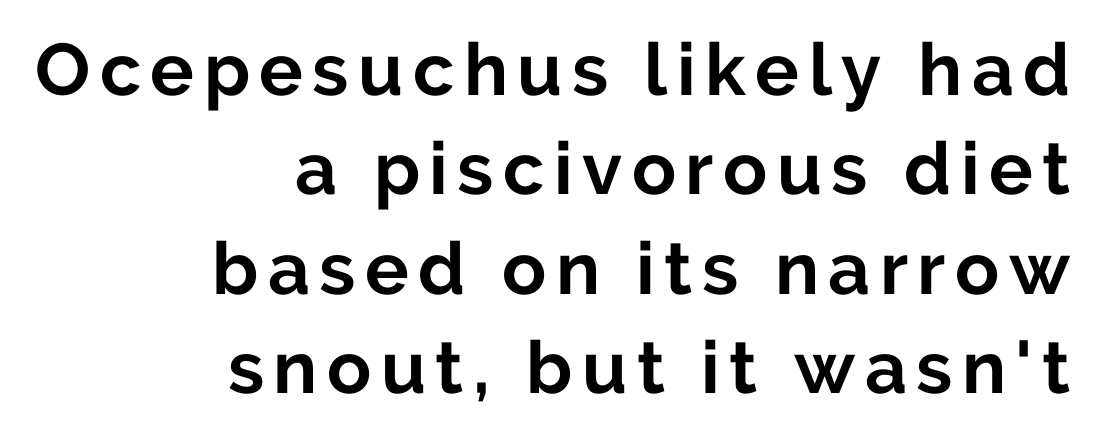
The image shows 73 px bold sans-serif type, upright; set right-aligned, normal line spacing (1.36x), not underlined; low stroke contrast and a medium x-height.
